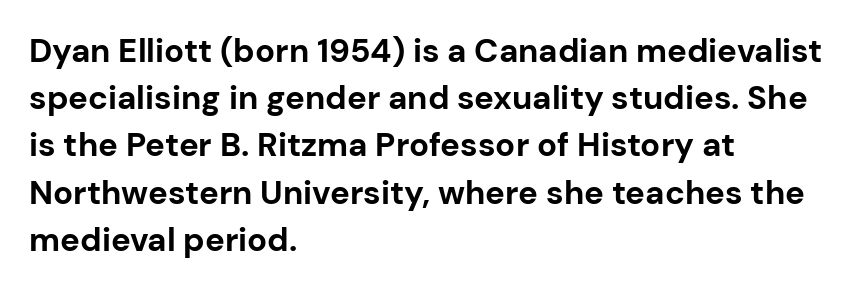
The image shows 33 px bold sans-serif type, upright; set left-aligned, normal line spacing (1.43x), normal letter spacing, not underlined; low stroke contrast and a medium x-height.
